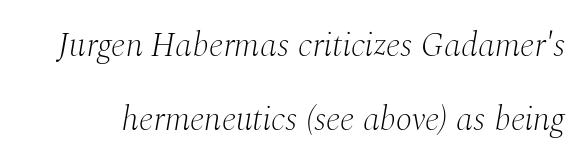
Q: Is the text bold? A: No.
Q: Is the text italic (slanted)? A: Yes, it leans right by about 10 degrees.
Q: Is the typeface a serif or a sans-serif typeface? A: Serif.
Q: Is the text underlined? A: No.
Q: Is the spacing between letters normal or unusually wide? A: Normal.
Q: Is the spacing between lines tight, normal or loose? A: Loose.
Q: Width (condensed, normal, or wide)? A: Normal.
Q: Stroke contrast? A: Medium.
Q: x-height? A: Medium.
Q: Monospaced? A: No.
